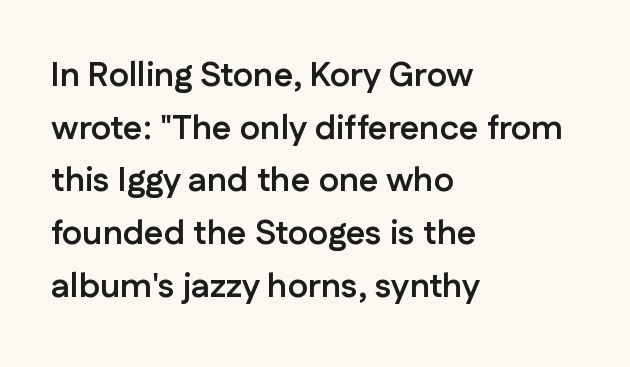
Q: Is the text bold? A: Yes.
Q: Is the text italic (slanted)? A: No, it is upright.
Q: Is the typeface a serif or a sans-serif typeface? A: Sans-serif.
Q: Is the text underlined? A: No.
Q: How is the paragraph aligned? A: Left-aligned.
Q: Is the spacing between letters normal or unusually wide? A: Normal.
Q: Is the spacing between lines tight, normal or loose? A: Normal.
Q: Width (condensed, normal, or wide)? A: Normal.
Q: Stroke contrast? A: Low.
Q: x-height? A: Medium.
Q: Monospaced? A: No.
